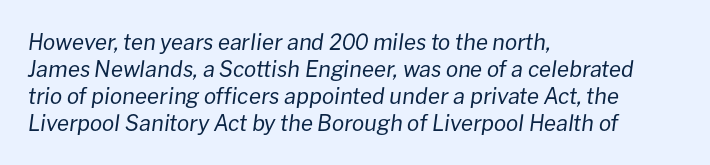
{"italic": "yes", "lean": "right", "slant_degrees": 8, "bold": "no", "underline": "no", "align": "left", "line_spacing_ratio": 1.23, "letter_spacing": "normal", "letter_spacing_em": 0.0, "glyph_px": 22}
